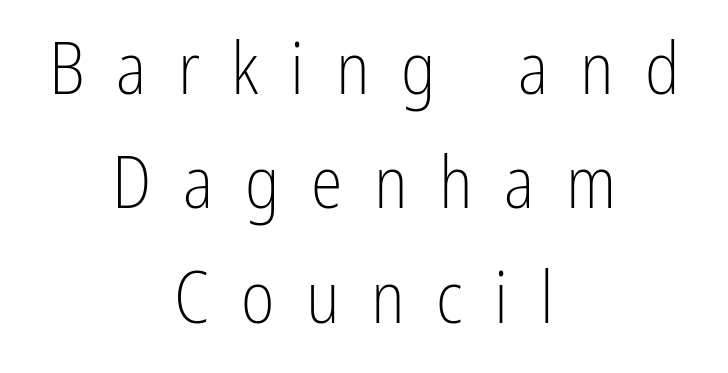
The image shows 72 px light, condensed sans-serif type, upright; set centered, normal line spacing (1.59x), unusually wide letter spacing (+0.44 em), not underlined; low stroke contrast and a medium x-height.
